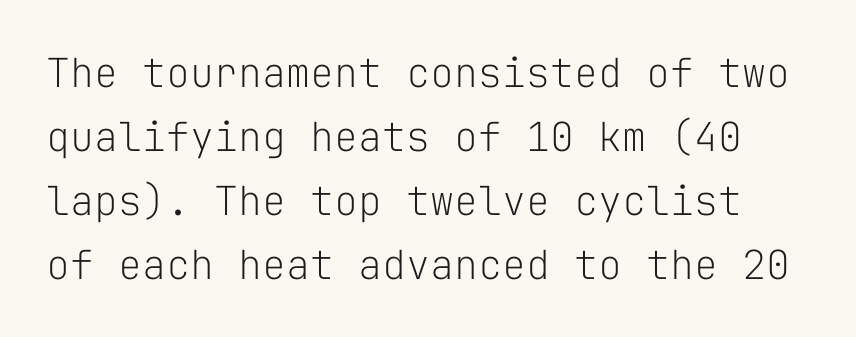
Q: Is the text bold? A: No.
Q: Is the text italic (slanted)? A: No, it is upright.
Q: Is the typeface a serif or a sans-serif typeface? A: Sans-serif.
Q: Is the text underlined? A: No.
Q: Is the spacing between letters normal or unusually wide? A: Normal.
Q: Is the spacing between lines tight, normal or loose? A: Normal.
Q: Width (condensed, normal, or wide)? A: Normal.
Q: Stroke contrast? A: Low.
Q: x-height? A: Medium.
Q: Monospaced? A: Yes.
